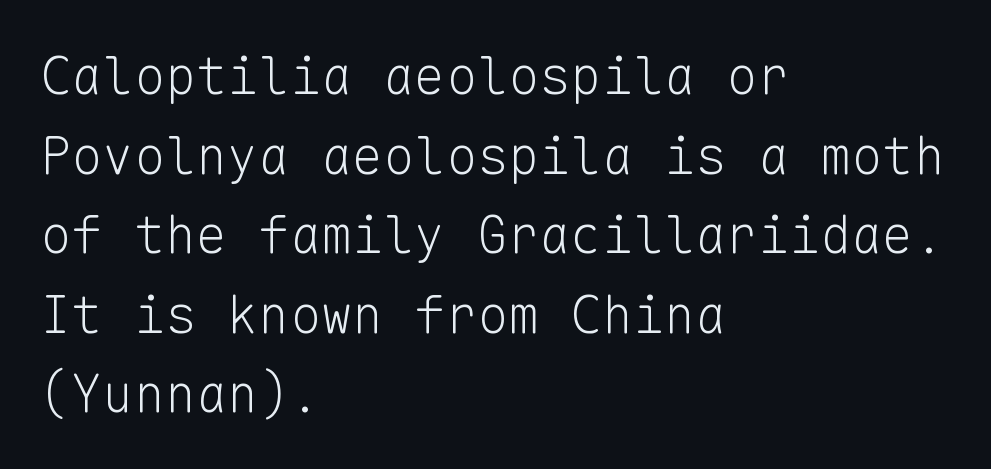
{"serif": "no", "italic": "no", "bold": "no", "weight": "light", "width": "normal", "stroke_contrast": "low", "x_height": "medium", "monospaced": "yes", "underline": "no", "align": "left", "line_spacing": "normal", "line_spacing_ratio": 1.53, "letter_spacing": "normal", "letter_spacing_em": 0.0, "glyph_px": 52}
